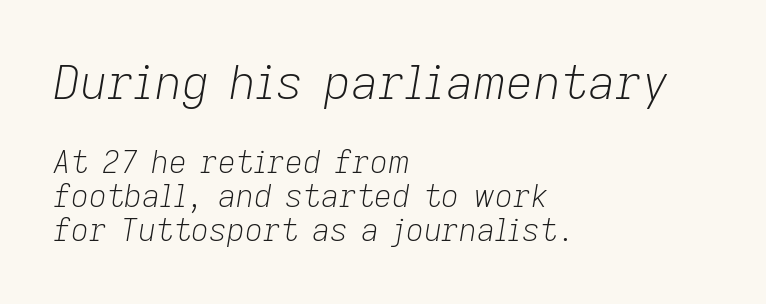
{"italic": "yes", "lean": "right", "slant_degrees": 9, "bold": "no", "weight": "light", "width": "normal", "stroke_contrast": "low", "x_height": "medium", "monospaced": "no", "underline": "no", "align": "left", "line_spacing": "tight", "line_spacing_ratio": 1.1, "letter_spacing": "normal", "letter_spacing_em": 0.0, "larger_block": "first", "size_ratio": 1.52, "glyph_px": 47}
